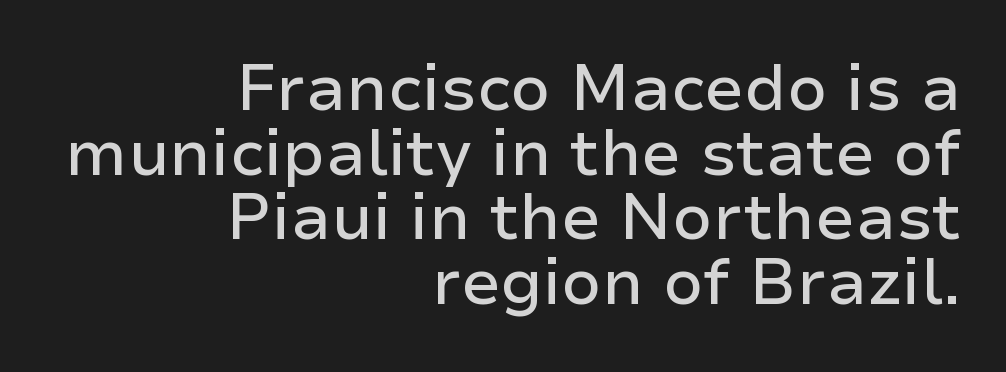
The image shows 64 px sans-serif type, upright; set right-aligned, tight line spacing (1.01x), normal letter spacing, not underlined; low stroke contrast and a medium x-height.
